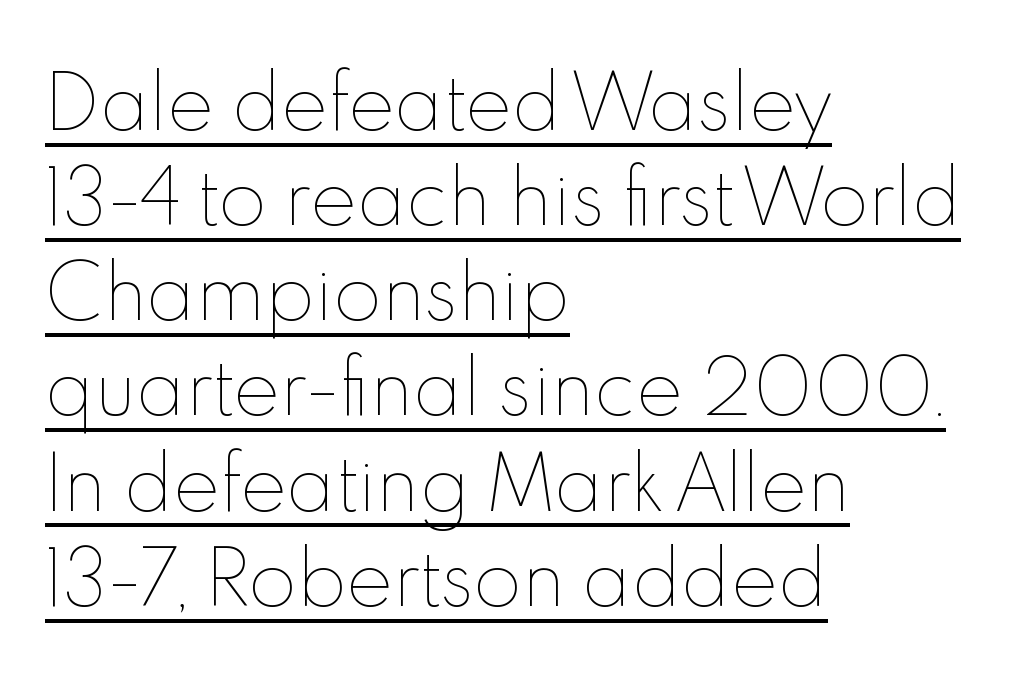
{"italic": "no", "bold": "no", "weight": "thin", "width": "normal", "x_height": "small", "monospaced": "no", "underline": "yes", "align": "left", "line_spacing": "normal", "line_spacing_ratio": 1.34, "letter_spacing": "normal", "letter_spacing_em": 0.0, "glyph_px": 71}
